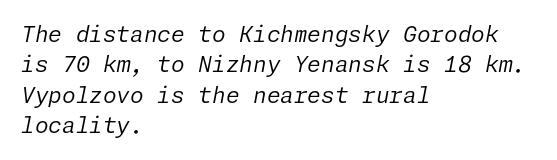
The image shows 22 px text type, italic (leaning right); set left-aligned, normal line spacing (1.38x), normal letter spacing, not underlined.
